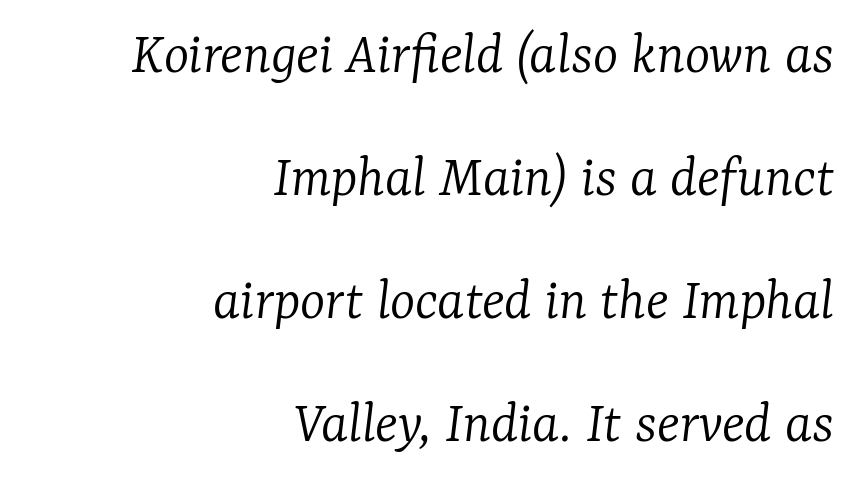
The glyphs in this specimen are seriffed. Notice how the passage keeps a crisp vertical edge on the right only. Is this a fixed-width face? No — the glyphs have proportional, varying widths. Every character sits at an angle, as italics do. The weight tops out at a normal text grade.
